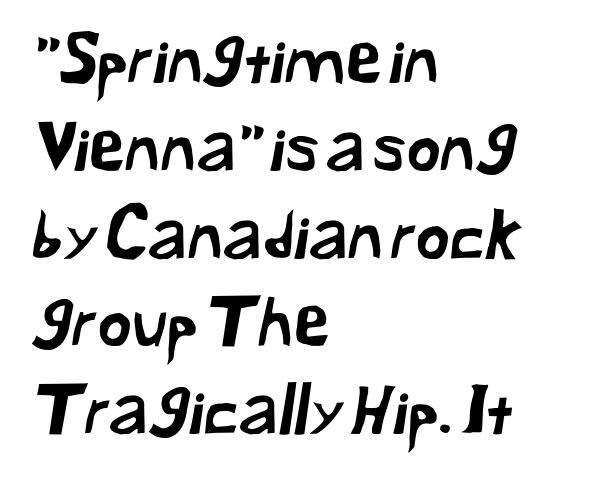
The font family rendered here belongs to the sans-serif group. The rag falls on the right side of this text block. Is this a fixed-width face? No — the glyphs have proportional, varying widths. Regarding leading, the lines here are spaced in the standard way. Tracking here is standard; glyphs follow each other at the usual distance.
